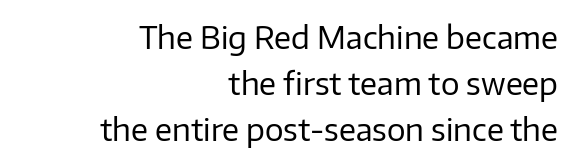
The image shows 31 px regular-weight sans-serif type, upright; set right-aligned, normal line spacing (1.48x), normal letter spacing, not underlined; low stroke contrast and a medium x-height.
